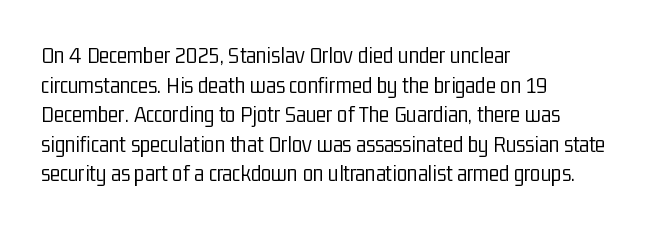
Words appear dense and cohesive because spacing is normal. Stem width sits at or under what a default text font uses. Honestly, there is no underline to notice here at all. The lettering stays uniformly vertical, giving the passage a roman look.
